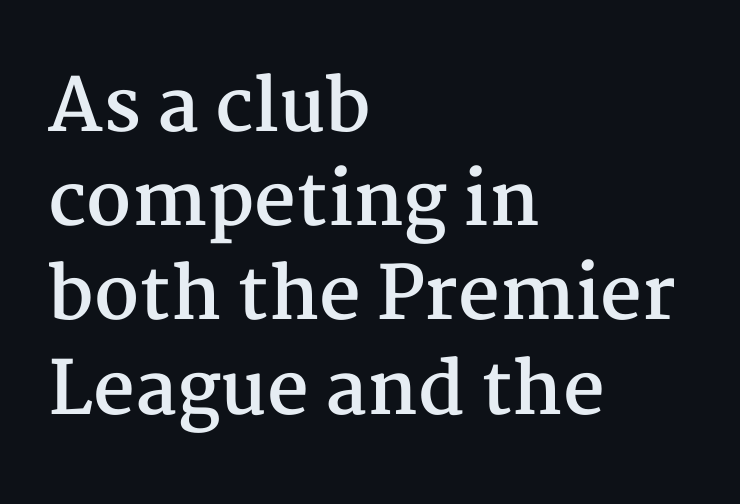
Q: Is the text bold? A: Yes.
Q: Is the text italic (slanted)? A: No, it is upright.
Q: Is the typeface a serif or a sans-serif typeface? A: Serif.
Q: Is the text underlined? A: No.
Q: How is the paragraph aligned? A: Left-aligned.
Q: Is the spacing between letters normal or unusually wide? A: Normal.
Q: Is the spacing between lines tight, normal or loose? A: Normal.
Q: Width (condensed, normal, or wide)? A: Normal.
Q: Stroke contrast? A: Medium.
Q: x-height? A: Medium.
Q: Monospaced? A: No.
